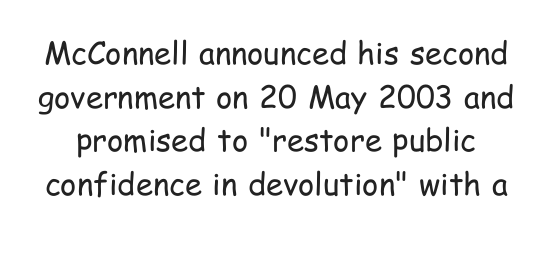
Stems and bowls with no extra thickness — not bold. These lines are composed in type without serifs. You could not count columns in this text — the font is proportionally spaced. Posture: upright roman.
